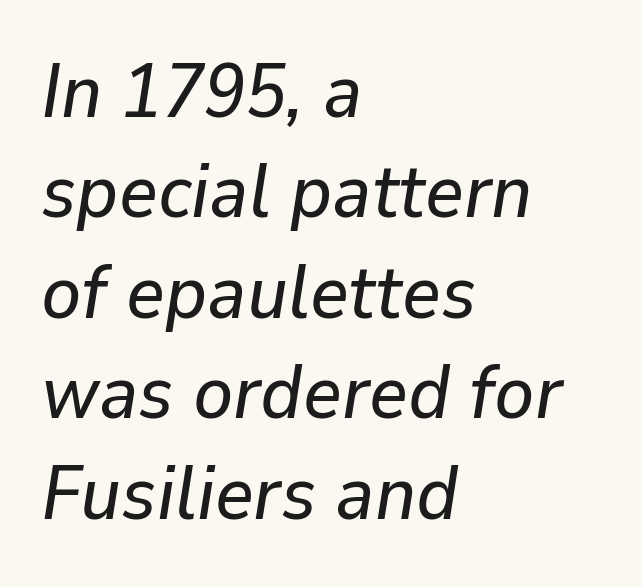
Q: Is the text italic (slanted)? A: Yes, it leans right by about 9 degrees.
Q: Is the text underlined? A: No.
Q: How is the paragraph aligned? A: Left-aligned.
Q: Is the spacing between letters normal or unusually wide? A: Normal.
Q: Is the spacing between lines tight, normal or loose? A: Normal.
Q: Width (condensed, normal, or wide)? A: Normal.
Q: Stroke contrast? A: Low.
Q: x-height? A: Medium.
Q: Monospaced? A: No.
